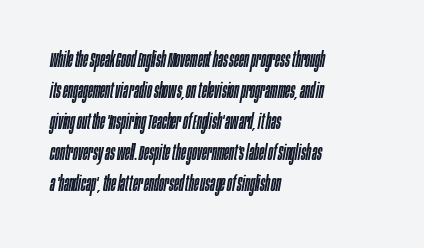
{"italic": "yes", "lean": "right", "slant_degrees": 10, "underline": "no", "align": "left", "line_spacing": "normal", "line_spacing_ratio": 1.48, "letter_spacing": "normal", "letter_spacing_em": 0.0, "glyph_px": 21}
